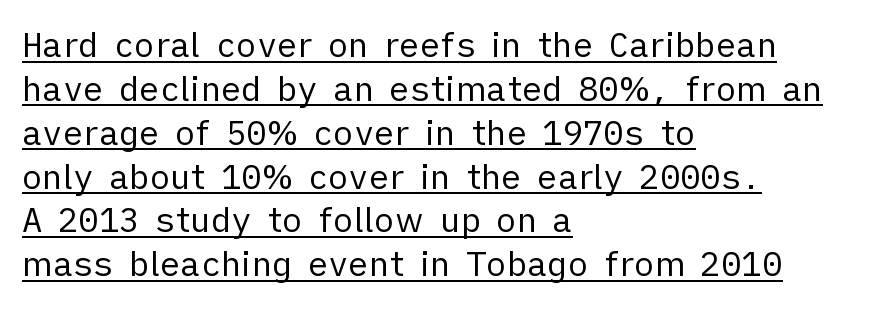
The image shows 34 px regular-weight sans-serif type, upright; set left-aligned, normal line spacing (1.29x), normal letter spacing, underlined; low stroke contrast and a medium x-height.
